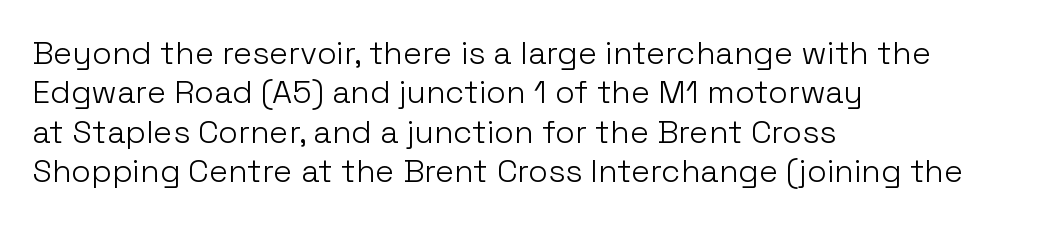
Q: Is the text bold? A: No.
Q: Is the text italic (slanted)? A: No, it is upright.
Q: Is the typeface a serif or a sans-serif typeface? A: Sans-serif.
Q: Is the text underlined? A: No.
Q: How is the paragraph aligned? A: Left-aligned.
Q: Is the spacing between letters normal or unusually wide? A: Normal.
Q: Width (condensed, normal, or wide)? A: Normal.
Q: Stroke contrast? A: Low.
Q: x-height? A: Medium.
Q: Monospaced? A: No.
